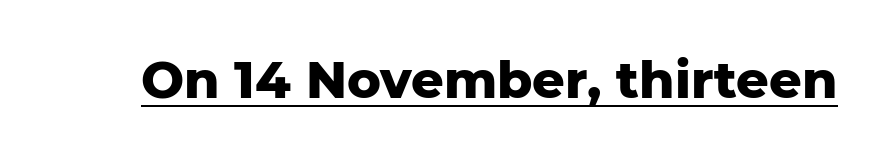
The image shows 51 px heavy sans-serif type, upright; set normal letter spacing, underlined; low stroke contrast and a medium x-height.
